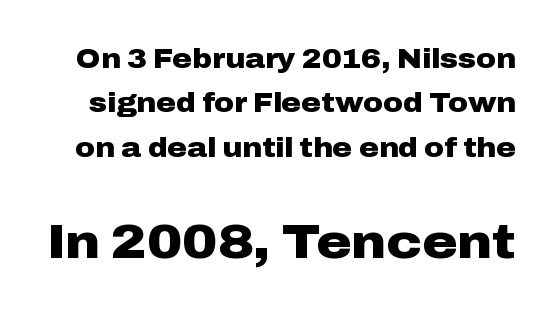
Q: Is the text bold? A: Yes.
Q: Is the text italic (slanted)? A: No, it is upright.
Q: Is the typeface a serif or a sans-serif typeface? A: Sans-serif.
Q: Is the text underlined? A: No.
Q: Is the spacing between letters normal or unusually wide? A: Normal.
Q: Is the spacing between lines tight, normal or loose? A: Normal.
Q: Which block of text is set in a larger size, the first (top) or the second (bottom)? A: The second (bottom) one.
Q: Width (condensed, normal, or wide)? A: Wide.
Q: Stroke contrast? A: Low.
Q: x-height? A: Medium.
Q: Monospaced? A: No.
